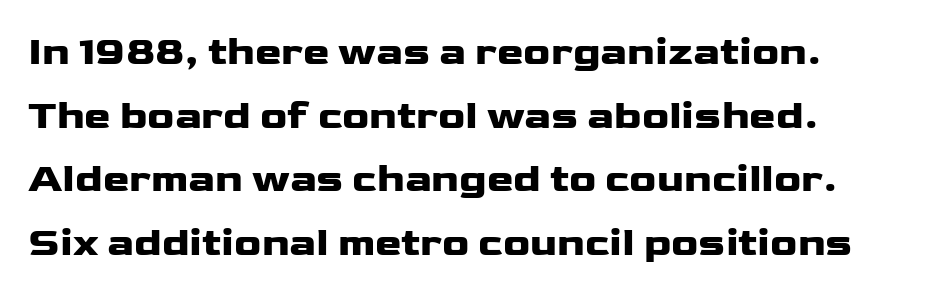
Quick note: not italic, upright. Typesetter's note: full bold, strokes at maximum text heaviness. Serif or sans? Sans — the stroke terminals are bare. Just letters on the line, the space beneath them empty. Here the designer chose a conventional face with non-uniform glyph widths.
